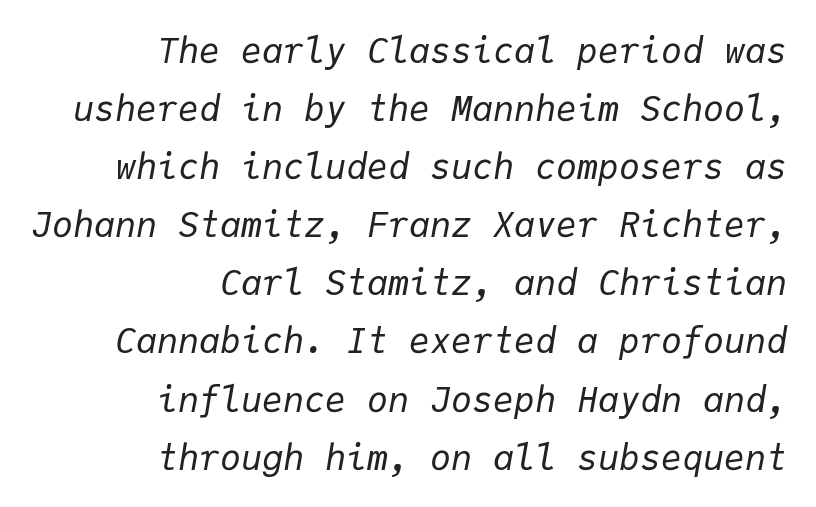
{"italic": "yes", "lean": "right", "slant_degrees": 9, "bold": "no", "weight": "regular", "width": "normal", "stroke_contrast": "low", "x_height": "medium", "monospaced": "yes", "underline": "no", "align": "right", "line_spacing": "normal", "line_spacing_ratio": 1.66, "letter_spacing": "normal", "letter_spacing_em": 0.0, "glyph_px": 35}
